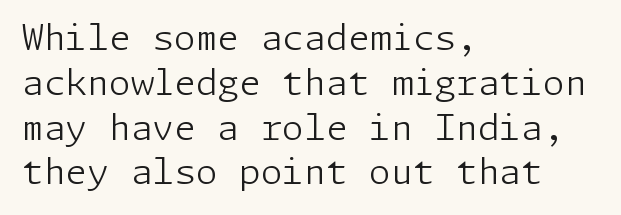
The image shows 35 px light sans-serif type, upright; set left-aligned, normal line spacing (1.28x), normal letter spacing, not underlined; low stroke contrast and a medium x-height.
